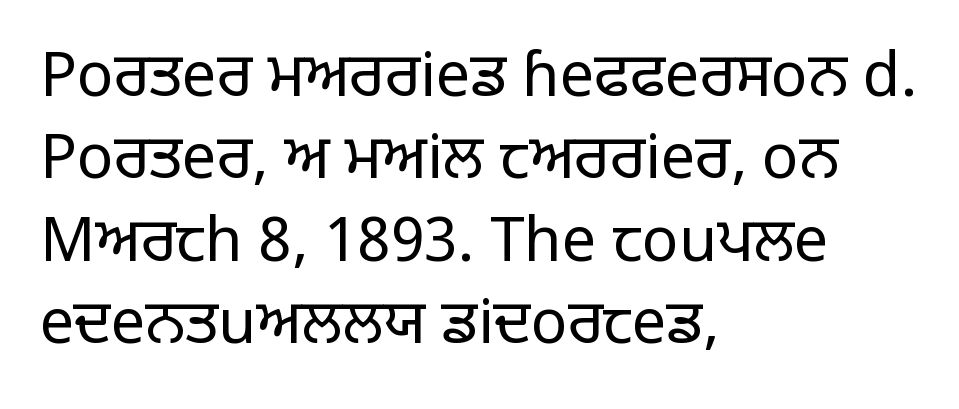
Q: Is the text bold? A: No.
Q: Is the text italic (slanted)? A: No, it is upright.
Q: Is the typeface a serif or a sans-serif typeface? A: Sans-serif.
Q: Is the text underlined? A: No.
Q: How is the paragraph aligned? A: Left-aligned.
Q: Is the spacing between letters normal or unusually wide? A: Normal.
Q: Is the spacing between lines tight, normal or loose? A: Normal.
Q: Width (condensed, normal, or wide)? A: Normal.
Q: Stroke contrast? A: Low.
Q: x-height? A: Large.
Q: Monospaced? A: No.
